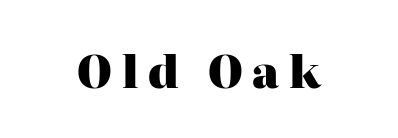
Q: Is the text bold? A: Yes.
Q: Is the text italic (slanted)? A: No, it is upright.
Q: Is the typeface a serif or a sans-serif typeface? A: Serif.
Q: Is the text underlined? A: No.
Q: How is the paragraph aligned? A: Centered.
Q: Is the spacing between letters normal or unusually wide? A: Unusually wide.
Q: Width (condensed, normal, or wide)? A: Normal.
Q: Stroke contrast? A: High.
Q: x-height? A: Medium.
Q: Monospaced? A: No.
